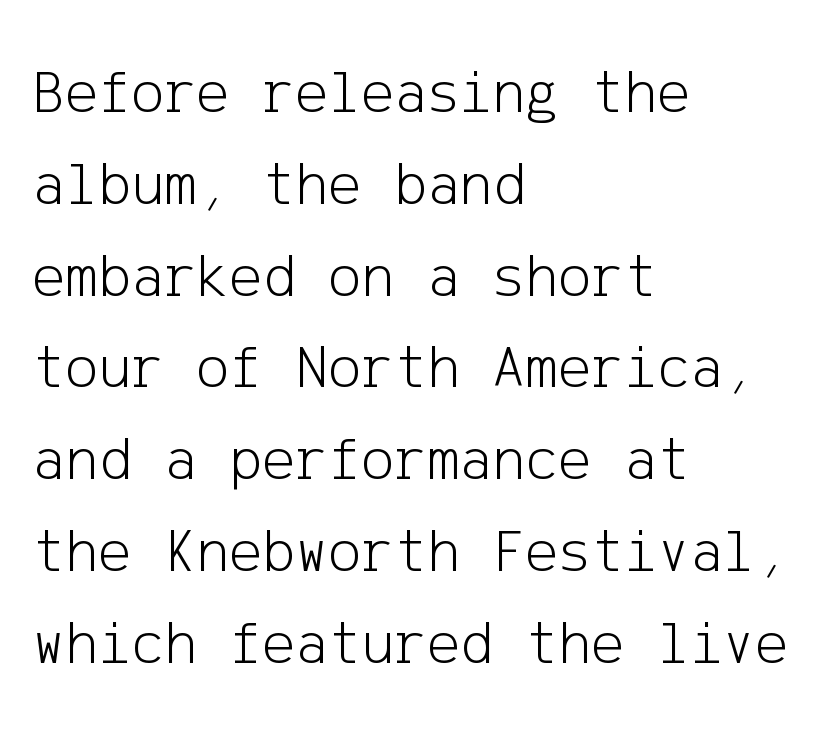
The image shows 62 px light sans-serif type, upright; set left-aligned, normal line spacing (1.48x), normal letter spacing, not underlined; low stroke contrast and a medium x-height.
